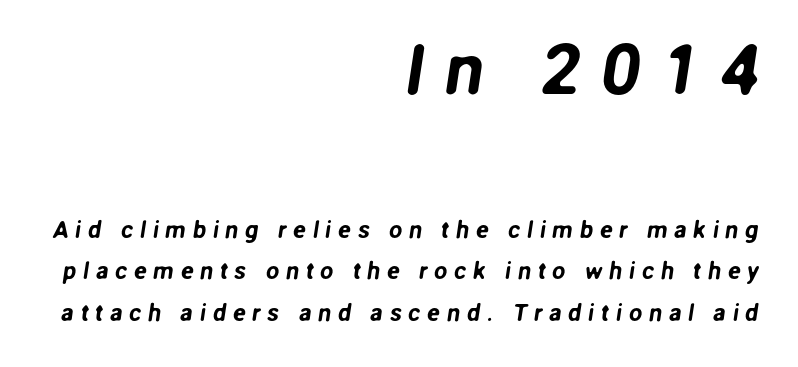
{"serif": "no", "width": "normal", "stroke_contrast": "low", "x_height": "medium", "monospaced": "no", "underline": "no", "align": "right", "line_spacing_ratio": 1.73, "letter_spacing": "wide", "letter_spacing_em": 0.27, "larger_block": "first", "size_ratio": 2.96, "glyph_px": 71}
